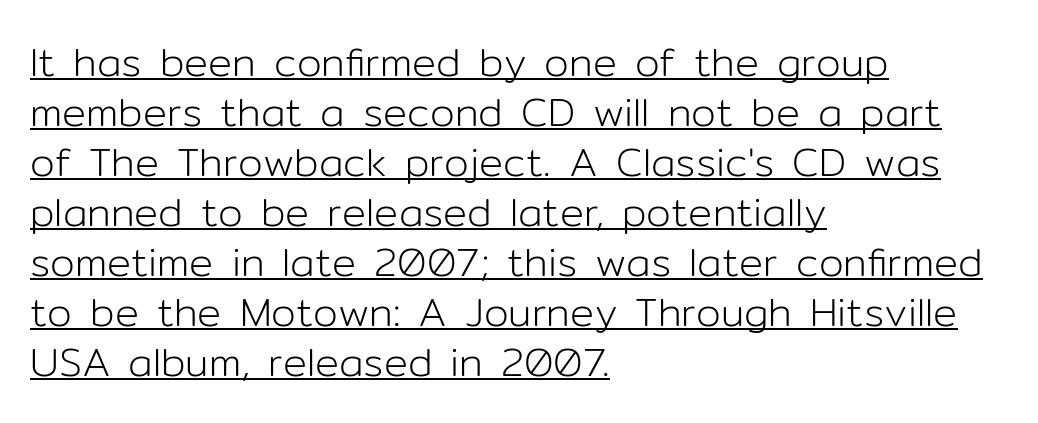
Q: Is the text bold? A: No.
Q: Is the text italic (slanted)? A: No, it is upright.
Q: Is the typeface a serif or a sans-serif typeface? A: Sans-serif.
Q: Is the text underlined? A: Yes.
Q: How is the paragraph aligned? A: Left-aligned.
Q: Is the spacing between letters normal or unusually wide? A: Normal.
Q: Is the spacing between lines tight, normal or loose? A: Normal.
Q: Width (condensed, normal, or wide)? A: Normal.
Q: Stroke contrast? A: Low.
Q: x-height? A: Medium.
Q: Monospaced? A: No.
